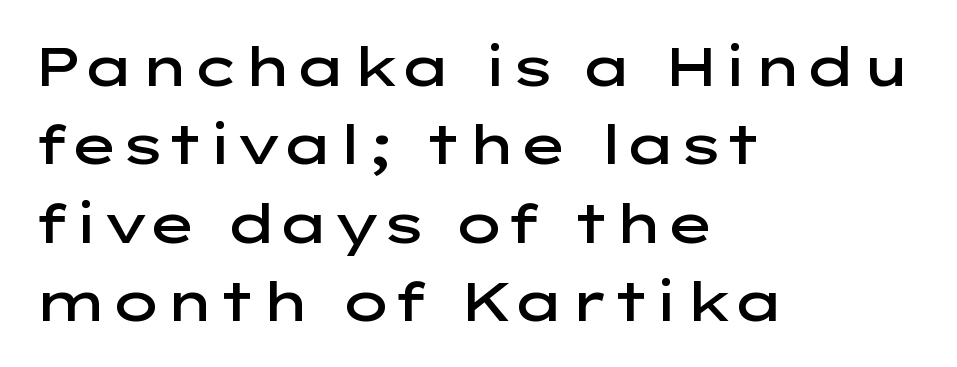
{"serif": "no", "italic": "no", "bold": "semi", "weight": "semibold", "width": "wide", "stroke_contrast": "low", "x_height": "medium", "monospaced": "no", "underline": "no", "align": "left", "line_spacing": "normal", "line_spacing_ratio": 1.45, "letter_spacing": "normal", "letter_spacing_em": 0.0, "glyph_px": 54}
